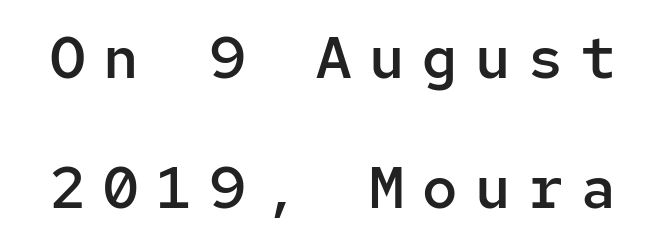
The characters look somewhat weighty, a semibold short of true bold. These lines were composed using upright roman letters. Caption: expanded tracking, letters set apart. The glyphs are unaccompanied by any horizontal stroke below them. The text was rendered using a sans face with plain stroke endings. These lines are rendered in a fixed-pitch font.
